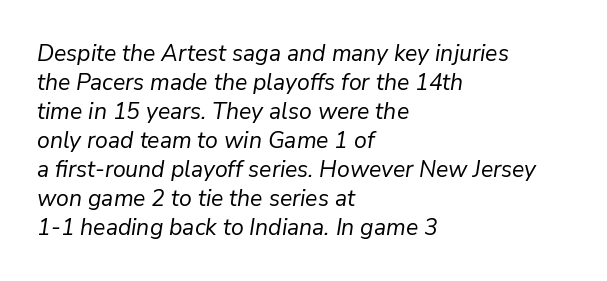
The baseline area is clear. Rendered with sloped, italic letterforms. Casual observation: everything's shoved over to the left. If you measured baseline to baseline, you'd find a middling distance. No extra ink here — the face is not bold. Does extra space separate the letters? No, they use regular spacing.
